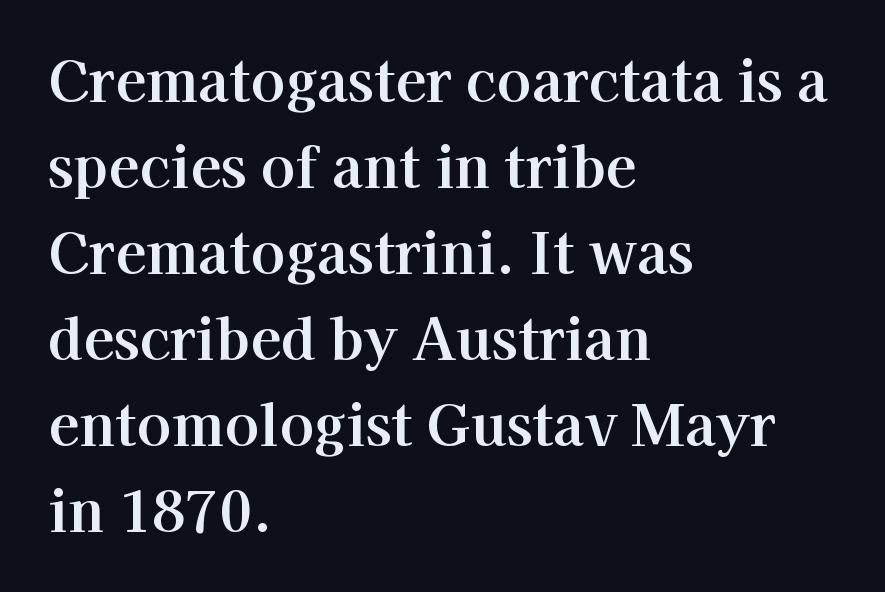
{"serif": "yes", "italic": "no", "width": "normal", "stroke_contrast": "high", "x_height": "medium", "monospaced": "no", "underline": "no", "align": "left", "line_spacing": "normal", "line_spacing_ratio": 1.51, "letter_spacing": "normal", "letter_spacing_em": 0.0, "glyph_px": 57}
